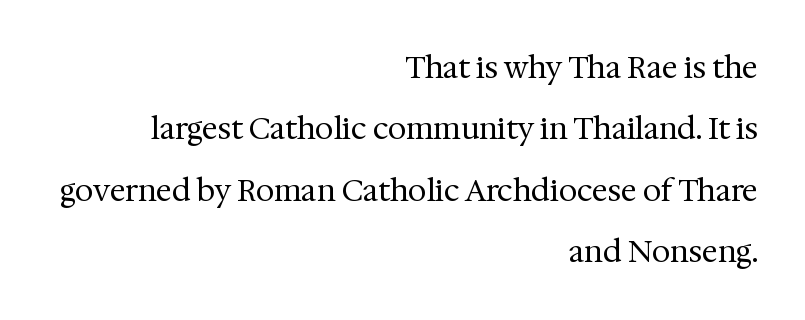
The passage shown is not bold in any degree. Horizontal bands of white between lines are thick stripes. A typesetter would mark this as roman, not italic. Look at the bottom of the vertical strokes: they flare into serifs here. Default kerning and tracking; the words read as compact shapes. Do the characters align in a grid? No, the font is proportional.
